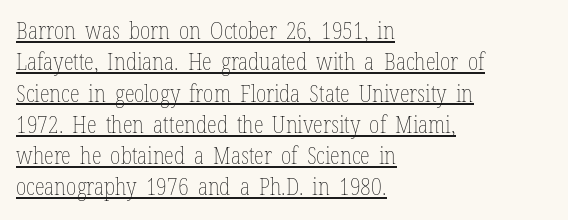
{"italic": "no", "bold": "no", "underline": "yes", "align": "left", "line_spacing": "normal", "line_spacing_ratio": 1.36, "letter_spacing": "normal", "letter_spacing_em": 0.0, "glyph_px": 23}
